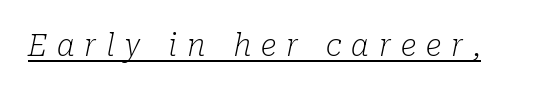
{"serif": "yes", "italic": "yes", "lean": "right", "slant_degrees": 10, "bold": "no", "weight": "light", "width": "normal", "stroke_contrast": "low", "x_height": "medium", "monospaced": "no", "underline": "yes", "letter_spacing": "wide", "letter_spacing_em": 0.33, "glyph_px": 30}
